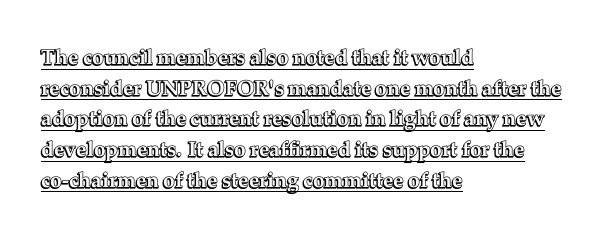
{"italic": "no", "underline": "yes", "align": "left", "line_spacing": "normal", "line_spacing_ratio": 1.46, "letter_spacing": "normal", "letter_spacing_em": 0.0, "glyph_px": 21}
